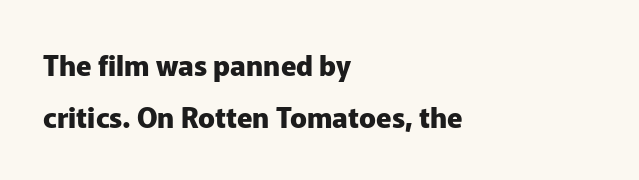
Q: Is the text bold? A: Yes.
Q: Is the text italic (slanted)? A: No, it is upright.
Q: Is the typeface a serif or a sans-serif typeface? A: Sans-serif.
Q: Is the text underlined? A: No.
Q: How is the paragraph aligned? A: Left-aligned.
Q: Is the spacing between letters normal or unusually wide? A: Normal.
Q: Width (condensed, normal, or wide)? A: Normal.
Q: Stroke contrast? A: Low.
Q: x-height? A: Medium.
Q: Monospaced? A: No.
